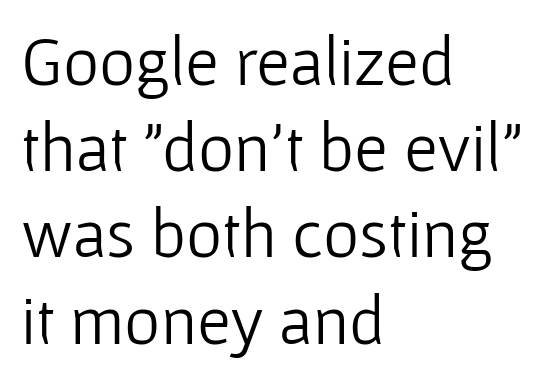
{"serif": "no", "italic": "no", "bold": "no", "weight": "light", "width": "normal", "stroke_contrast": "low", "x_height": "medium", "monospaced": "no", "underline": "no", "align": "left", "line_spacing": "normal", "line_spacing_ratio": 1.25, "letter_spacing": "normal", "letter_spacing_em": 0.0, "glyph_px": 69}
